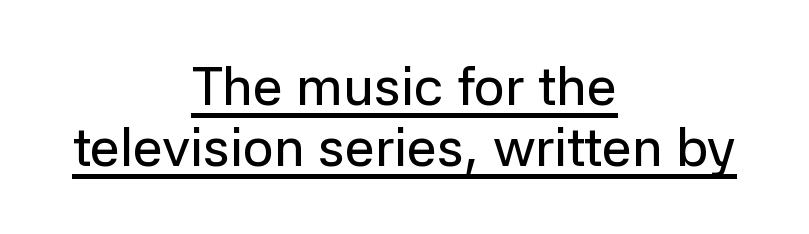
{"serif": "no", "italic": "no", "width": "normal", "stroke_contrast": "low", "x_height": "medium", "monospaced": "no", "underline": "yes", "align": "center", "line_spacing": "tight", "line_spacing_ratio": 1.13, "letter_spacing": "normal", "letter_spacing_em": 0.0, "glyph_px": 54}
